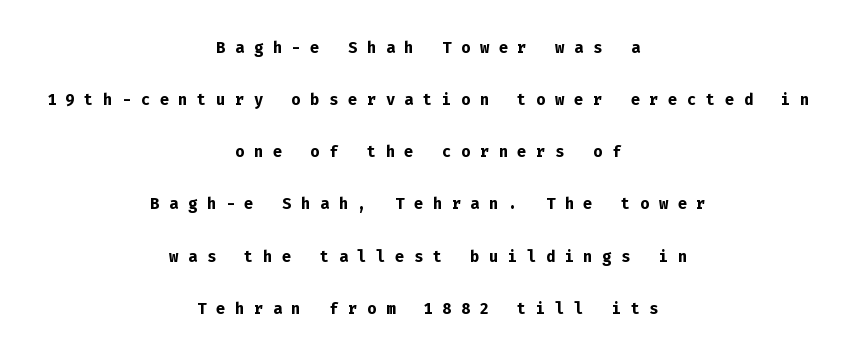
The leading is generous, giving the passage an open texture. The typography opts for an upright posture over an oblique one. Glance below the letters and you will spot only blank space. Glyph-to-glyph distance is far greater than everyday printed text. Is the type bold? Yes — the strokes are clearly thick and heavy. Where is the straight margin? There isn't one; the lines are centered.
